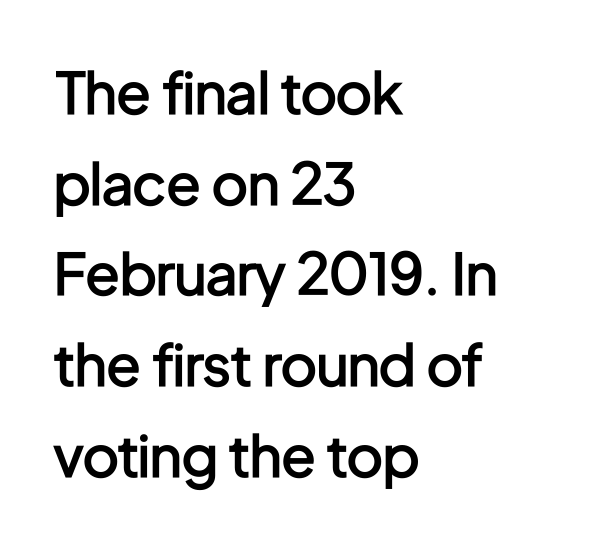
Baseline-to-baseline distance is the conventional proportion of letter height. The paragraph shown leans on its left margin. Posture: vertical. The type is set solid horizontally, with unmodified tracking. Font category for this specimen: sans-serif.
